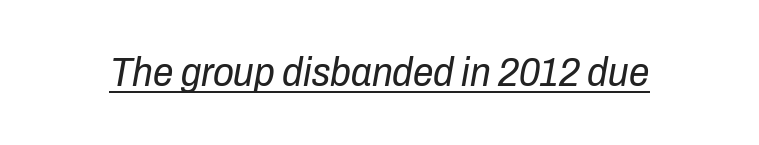
Q: Is the text bold? A: No.
Q: Is the text italic (slanted)? A: Yes, it leans right by about 10 degrees.
Q: Is the text underlined? A: Yes.
Q: Is the spacing between letters normal or unusually wide? A: Normal.
Q: Width (condensed, normal, or wide)? A: Condensed.
Q: Stroke contrast? A: Low.
Q: x-height? A: Medium.
Q: Monospaced? A: No.
